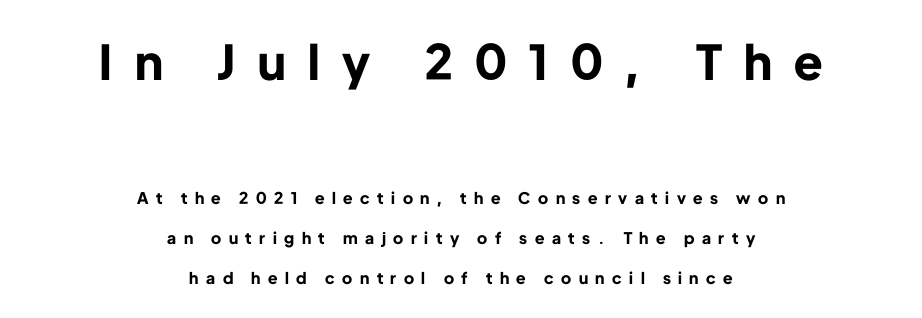
Are there feet on the stems? There aren't — it's a sans. No word sits above an underline. If you drew a line through each stem, it would be perfectly vertical. Emphasis by weight is at full strength: bold. Substantial extra tracking has been applied to these lines. Neither beginnings nor endings align; midpoints do.
